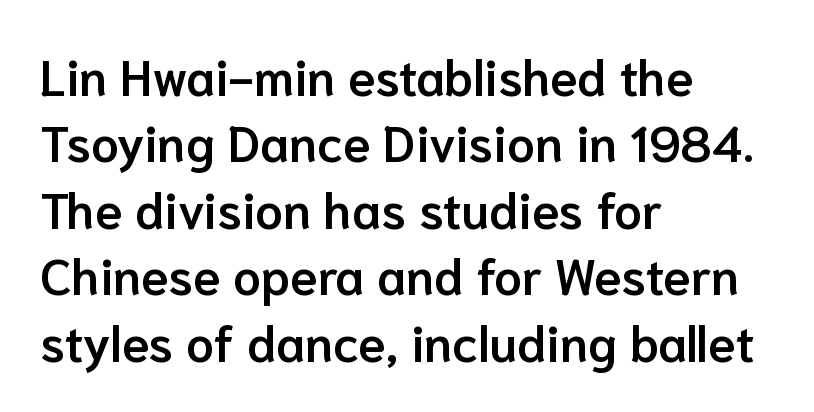
Moderately thickened strokes mark this as semibold type. The passage shown is not underscored anywhere. Leading: standard. A sans-serif font was chosen for this passage. The text block is weighted toward the left margin, trailing off unevenly rightward.
